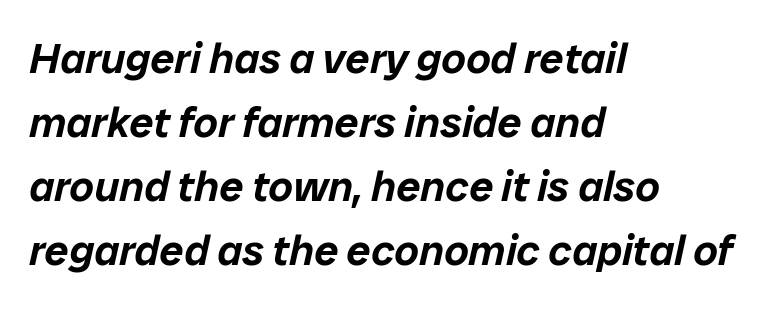
Q: Is the text italic (slanted)? A: Yes, it leans right by about 12 degrees.
Q: Is the text underlined? A: No.
Q: How is the paragraph aligned? A: Left-aligned.
Q: Is the spacing between letters normal or unusually wide? A: Normal.
Q: Is the spacing between lines tight, normal or loose? A: Normal.
Q: Width (condensed, normal, or wide)? A: Normal.
Q: Stroke contrast? A: Low.
Q: x-height? A: Medium.
Q: Monospaced? A: No.
